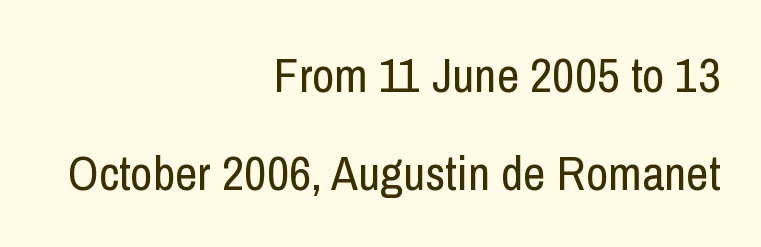
Q: Is the text bold? A: No.
Q: Is the text italic (slanted)? A: No, it is upright.
Q: Is the typeface a serif or a sans-serif typeface? A: Sans-serif.
Q: Is the text underlined? A: No.
Q: How is the paragraph aligned? A: Right-aligned.
Q: Is the spacing between letters normal or unusually wide? A: Normal.
Q: Is the spacing between lines tight, normal or loose? A: Loose.
Q: Width (condensed, normal, or wide)? A: Condensed.
Q: Stroke contrast? A: Low.
Q: x-height? A: Medium.
Q: Monospaced? A: No.
